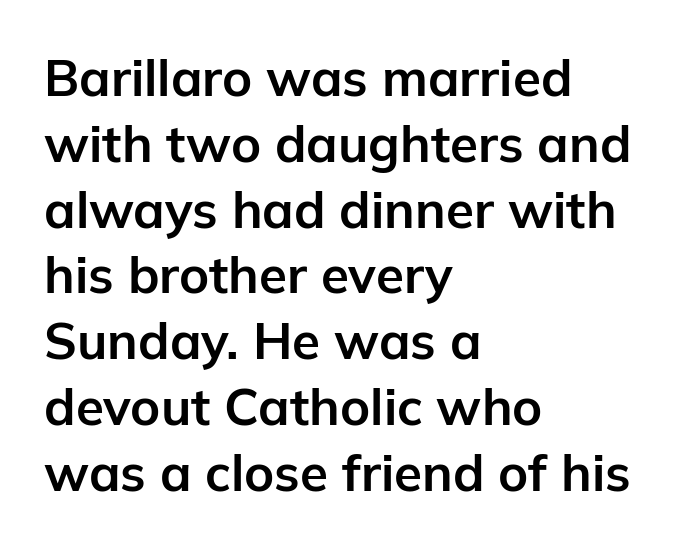
The image shows 51 px bold sans-serif type, upright; set left-aligned, normal line spacing (1.29x), normal letter spacing, not underlined; low stroke contrast and a medium x-height.
